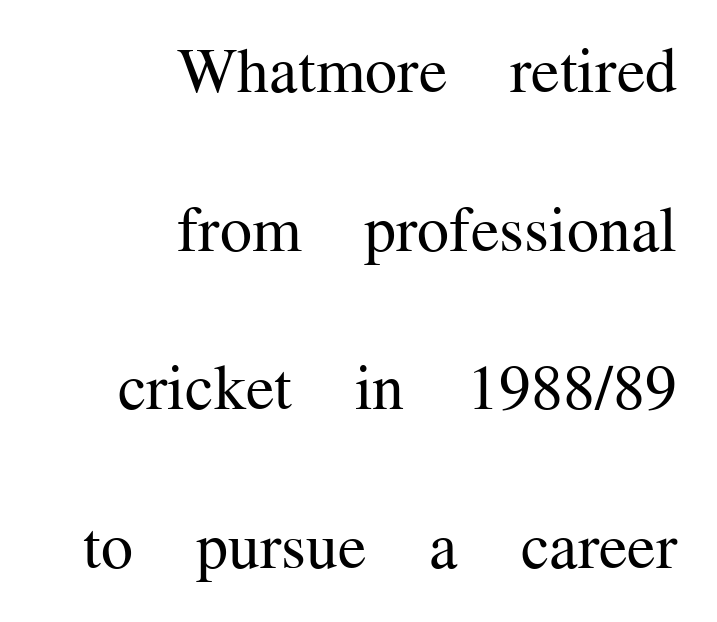
{"serif": "yes", "italic": "no", "bold": "no", "weight": "regular", "width": "normal", "stroke_contrast": "medium", "x_height": "medium", "monospaced": "no", "underline": "no", "align": "right", "line_spacing": "loose", "line_spacing_ratio": 2.48, "letter_spacing": "normal", "letter_spacing_em": 0.0, "glyph_px": 64}
